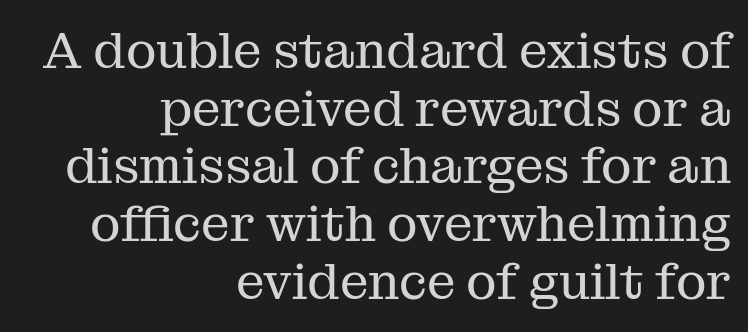
Each letter's strokes conclude with small projecting serifs. Compared with typical body copy, the letter spacing here is the same. Each letter keeps its own natural width here, so spacing adapts to shape. Every character sits straight up, as roman type does.
